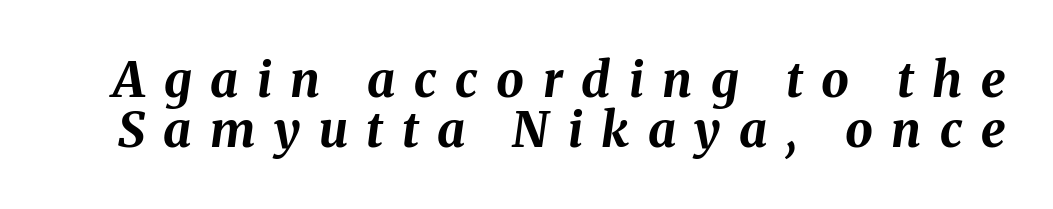
The image shows 49 px bold type, italic (leaning right); set tight line spacing (1.02x), unusually wide letter spacing (+0.38 em), not underlined; medium stroke contrast and a medium x-height.
